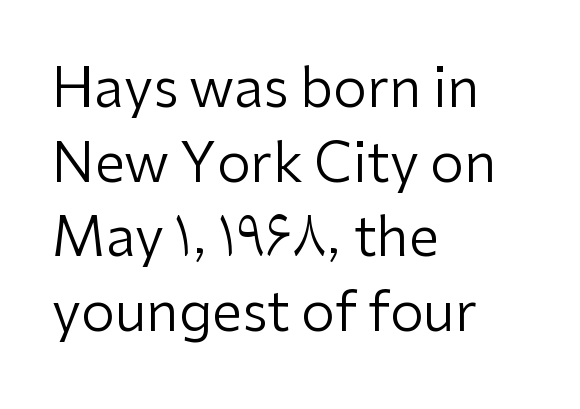
{"serif": "no", "italic": "no", "bold": "no", "weight": "regular", "width": "normal", "stroke_contrast": "low", "x_height": "medium", "monospaced": "no", "underline": "no", "align": "left", "line_spacing": "normal", "line_spacing_ratio": 1.38, "letter_spacing": "normal", "letter_spacing_em": 0.0, "glyph_px": 54}
